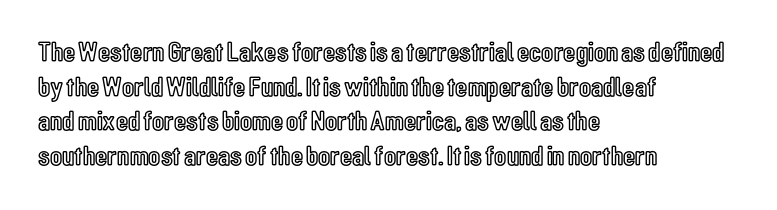
Q: Is the text italic (slanted)? A: No, it is upright.
Q: Is the text underlined? A: No.
Q: How is the paragraph aligned? A: Left-aligned.
Q: Is the spacing between letters normal or unusually wide? A: Normal.
Q: Width (condensed, normal, or wide)? A: Condensed.
Q: x-height? A: Medium.
Q: Monospaced? A: No.
